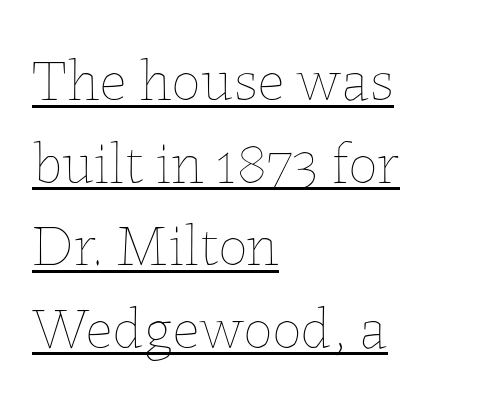
The image shows 59 px thin type, upright; set left-aligned, normal line spacing (1.4x), normal letter spacing, underlined; low stroke contrast and a medium x-height.
